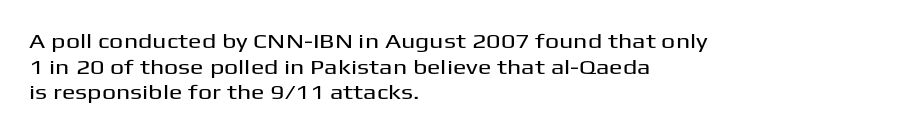
{"italic": "no", "underline": "no", "align": "left", "line_spacing": "normal", "line_spacing_ratio": 1.28, "letter_spacing": "normal", "letter_spacing_em": 0.0, "glyph_px": 20}
